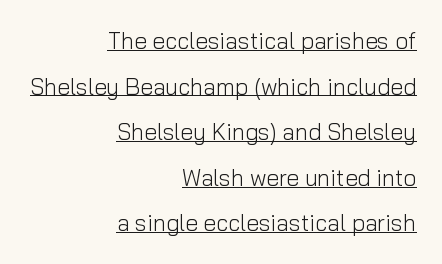
{"italic": "no", "bold": "no", "underline": "yes", "align": "right", "line_spacing": "loose", "line_spacing_ratio": 1.98, "letter_spacing": "normal", "letter_spacing_em": 0.0, "glyph_px": 23}
